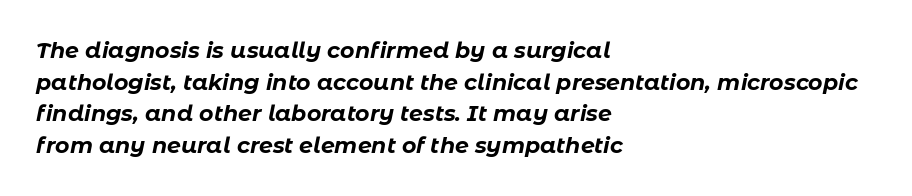
The image shows 22 px bold type, italic (leaning right); set left-aligned, normal line spacing (1.44x), normal letter spacing, not underlined.
